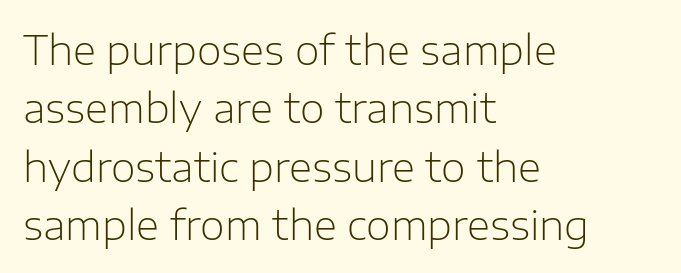
Every character sits straight up, as roman type does. The face used here is proportionally spaced, like ordinary book or web type. Weight class: somewhere from thin through regular. Does the leading feel generous? No, just average.
